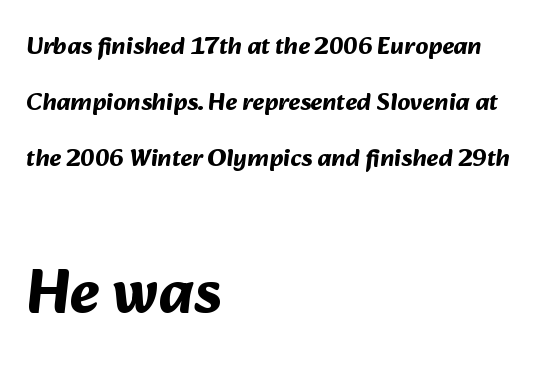
The image shows 63 px bold sans-serif type; set left-aligned, loose line spacing (2.24x), normal letter spacing, not underlined; the second (bottom) block is 2.52x larger; medium stroke contrast and a medium x-height.
